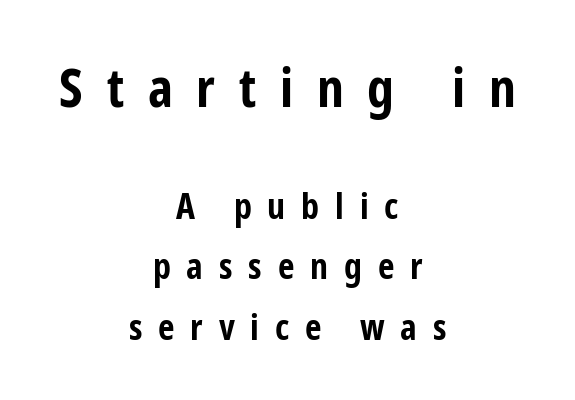
The image shows 54 px bold, condensed sans-serif type, upright; set centered, normal line spacing (1.67x), unusually wide letter spacing (+0.44 em), not underlined; the first (top) block is 1.5x larger; low stroke contrast and a medium x-height.
